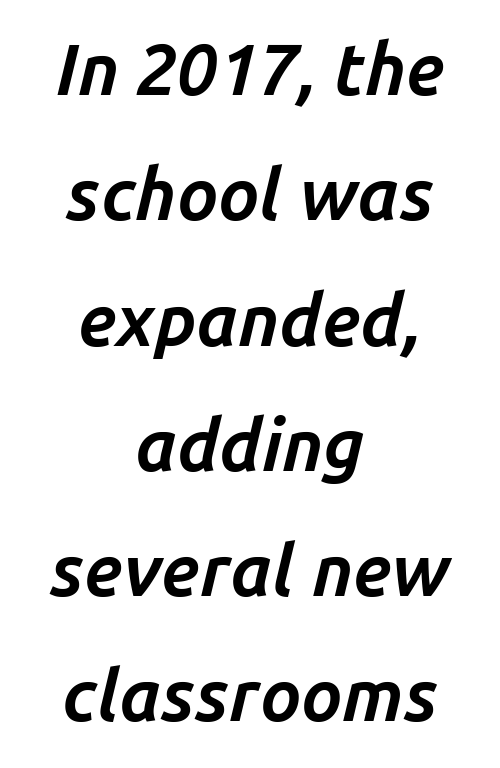
Q: Is the text bold? A: Yes.
Q: Is the text italic (slanted)? A: Yes, it leans right by about 14 degrees.
Q: Is the text underlined? A: No.
Q: How is the paragraph aligned? A: Centered.
Q: Is the spacing between letters normal or unusually wide? A: Normal.
Q: Width (condensed, normal, or wide)? A: Normal.
Q: Stroke contrast? A: Low.
Q: x-height? A: Medium.
Q: Monospaced? A: No.
